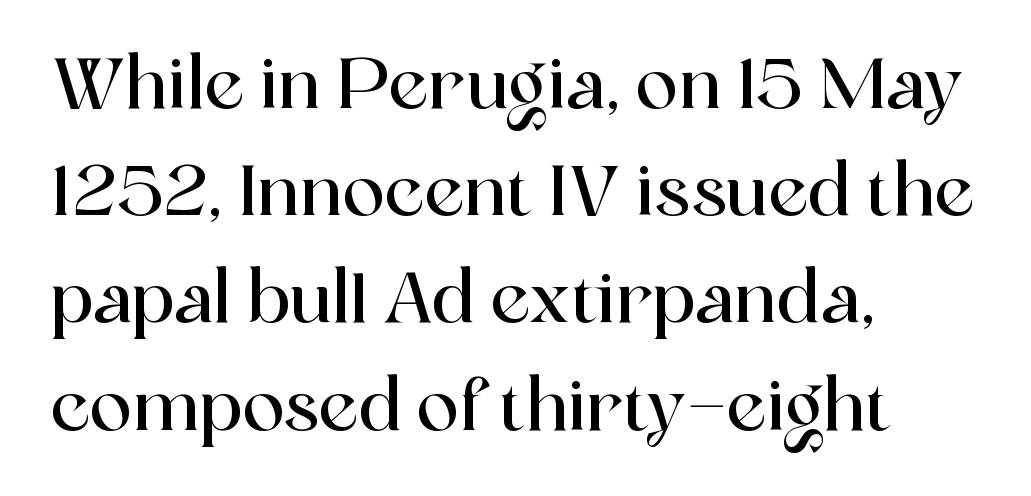
The passage shown is typeset with a serif family. This block has exactly the height ordinary leading produces. The gap between lines stays unmarked. Do the letters lean? They stand straight.
